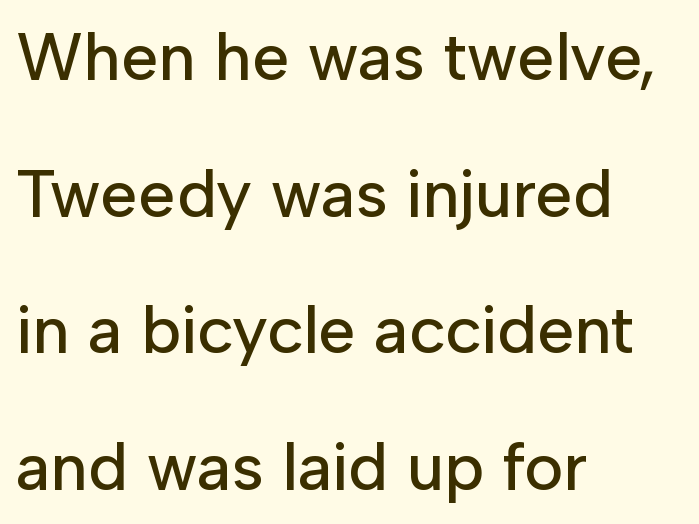
Q: Is the text italic (slanted)? A: No, it is upright.
Q: Is the typeface a serif or a sans-serif typeface? A: Sans-serif.
Q: Is the text underlined? A: No.
Q: How is the paragraph aligned? A: Left-aligned.
Q: Is the spacing between letters normal or unusually wide? A: Normal.
Q: Is the spacing between lines tight, normal or loose? A: Loose.
Q: Width (condensed, normal, or wide)? A: Normal.
Q: Stroke contrast? A: Low.
Q: x-height? A: Medium.
Q: Monospaced? A: No.
